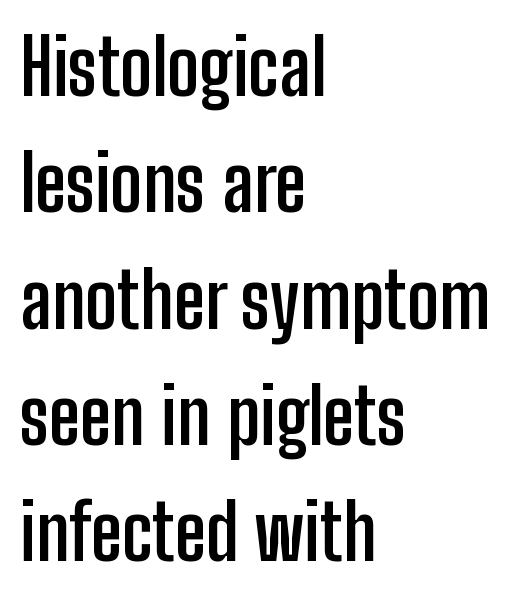
The image shows 77 px semibold, condensed sans-serif type, upright; set left-aligned, normal line spacing (1.51x), normal letter spacing, not underlined; low stroke contrast and a medium x-height.
